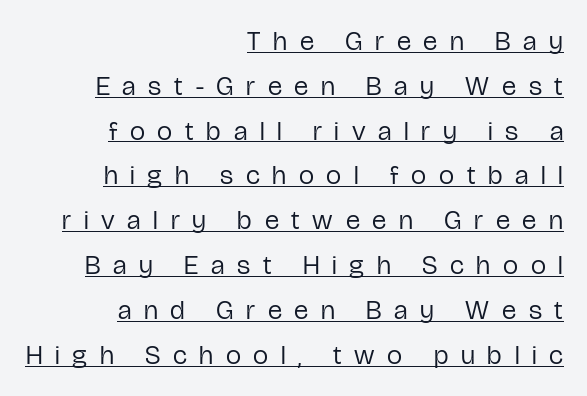
Students, note that the glyphs here are deliberately spaced far apart. The string is rendered with underlining switched on. If you drew a line through each stem, it would be perfectly vertical. Which margin do the lines hug? The right one — the left edge is uneven.
